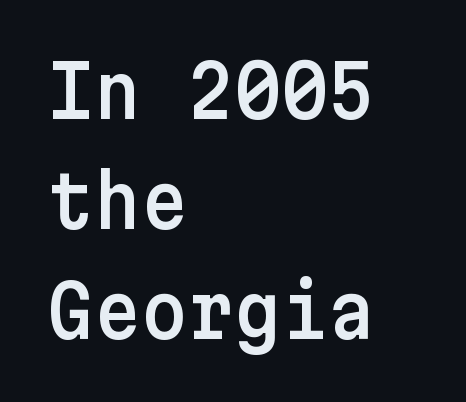
{"serif": "no", "italic": "no", "width": "normal", "stroke_contrast": "low", "x_height": "medium", "underline": "no", "align": "left", "line_spacing": "normal", "line_spacing_ratio": 1.53, "letter_spacing": "normal", "letter_spacing_em": 0.0, "glyph_px": 72}
